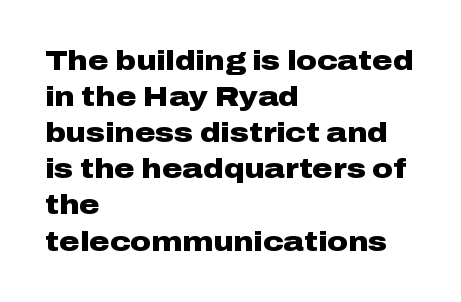
The image shows 28 px heavy, wide sans-serif type, upright; set left-aligned, normal line spacing (1.29x), normal letter spacing, not underlined; low stroke contrast and a medium x-height.
